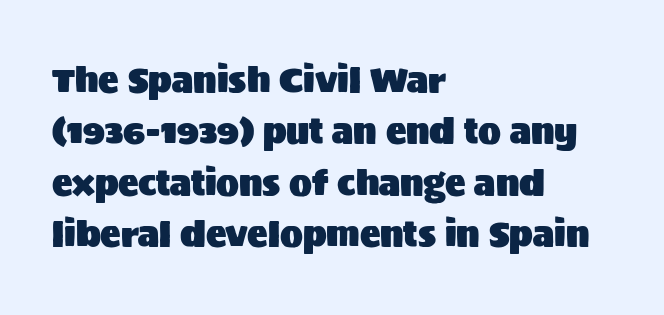
Q: Is the text italic (slanted)? A: No, it is upright.
Q: Is the typeface a serif or a sans-serif typeface? A: Sans-serif.
Q: Is the text underlined? A: No.
Q: How is the paragraph aligned? A: Left-aligned.
Q: Is the spacing between letters normal or unusually wide? A: Normal.
Q: Is the spacing between lines tight, normal or loose? A: Normal.
Q: Width (condensed, normal, or wide)? A: Normal.
Q: Stroke contrast? A: Medium.
Q: x-height? A: Large.
Q: Monospaced? A: No.
